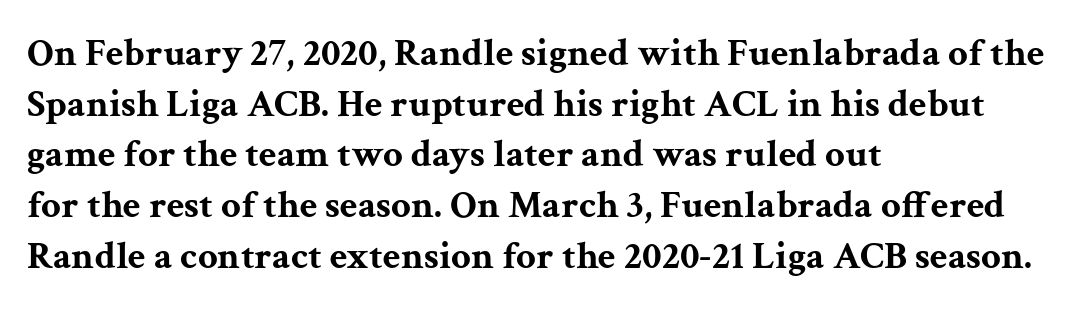
The image shows 39 px bold, wide serif type, upright; set left-aligned, normal line spacing (1.3x), normal letter spacing, not underlined; medium stroke contrast and a medium x-height.
